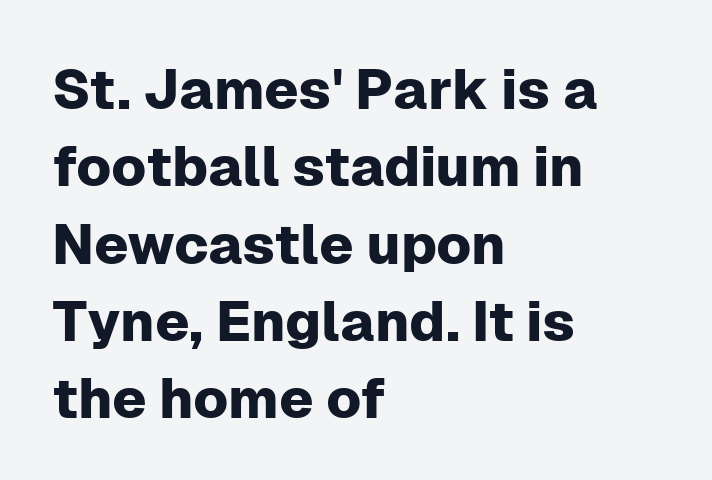
Q: Is the text italic (slanted)? A: No, it is upright.
Q: Is the typeface a serif or a sans-serif typeface? A: Sans-serif.
Q: Is the text underlined? A: No.
Q: How is the paragraph aligned? A: Left-aligned.
Q: Is the spacing between letters normal or unusually wide? A: Normal.
Q: Is the spacing between lines tight, normal or loose? A: Normal.
Q: Width (condensed, normal, or wide)? A: Normal.
Q: Stroke contrast? A: Low.
Q: x-height? A: Medium.
Q: Monospaced? A: No.
